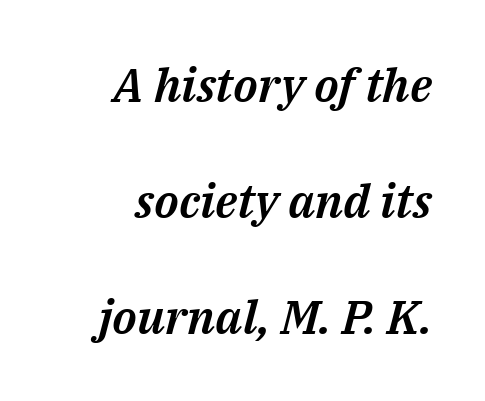
{"italic": "yes", "lean": "right", "slant_degrees": 14, "width": "normal", "stroke_contrast": "medium", "x_height": "medium", "monospaced": "no", "underline": "no", "align": "right", "line_spacing": "loose", "line_spacing_ratio": 2.47, "letter_spacing": "normal", "letter_spacing_em": 0.0, "glyph_px": 47}
